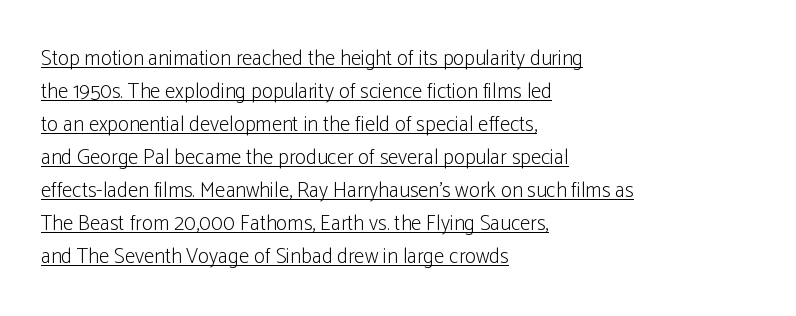
The image shows 21 px text type, upright; set left-aligned, normal line spacing (1.57x), normal letter spacing, underlined.
